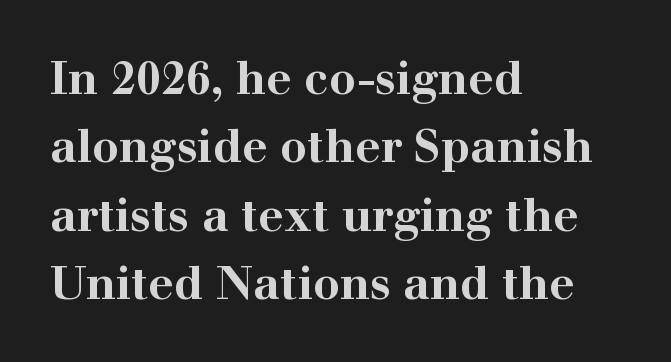
{"serif": "yes", "italic": "no", "bold": "yes", "weight": "bold", "width": "wide", "stroke_contrast": "high", "x_height": "medium", "monospaced": "no", "underline": "no", "align": "left", "line_spacing": "normal", "line_spacing_ratio": 1.52, "letter_spacing": "normal", "letter_spacing_em": 0.0, "glyph_px": 45}
